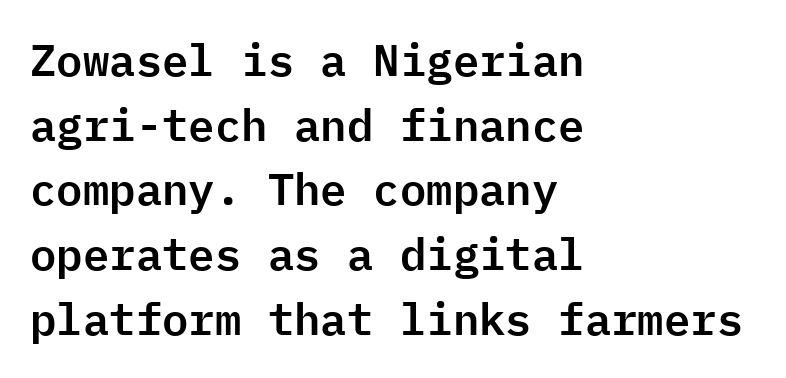
{"serif": "no", "italic": "no", "width": "normal", "stroke_contrast": "low", "x_height": "medium", "monospaced": "yes", "underline": "no", "align": "left", "line_spacing": "normal", "line_spacing_ratio": 1.47, "letter_spacing": "normal", "letter_spacing_em": 0.0, "glyph_px": 44}
